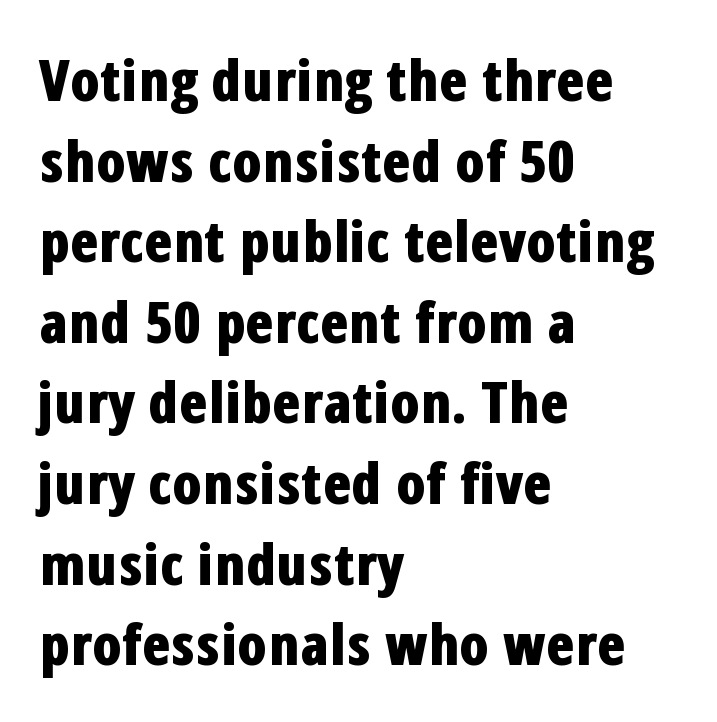
{"serif": "no", "italic": "no", "bold": "yes", "weight": "bold", "width": "condensed", "stroke_contrast": "low", "x_height": "medium", "monospaced": "no", "underline": "no", "align": "left", "line_spacing": "normal", "line_spacing_ratio": 1.39, "letter_spacing": "normal", "letter_spacing_em": 0.0, "glyph_px": 58}
